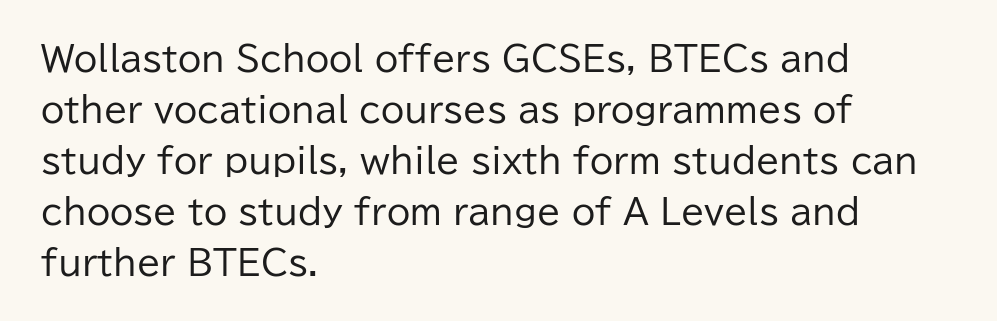
{"serif": "no", "italic": "no", "bold": "no", "weight": "regular", "width": "normal", "stroke_contrast": "low", "x_height": "medium", "monospaced": "no", "underline": "no", "align": "left", "line_spacing": "normal", "line_spacing_ratio": 1.5, "letter_spacing": "normal", "letter_spacing_em": 0.0, "glyph_px": 34}
